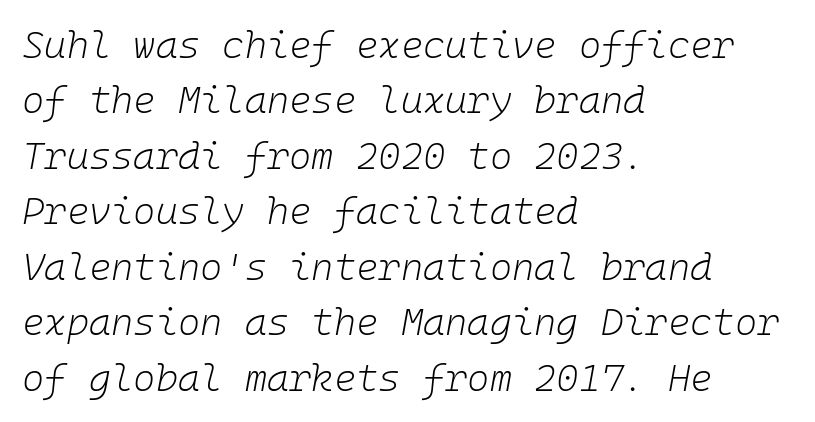
The image shows 38 px light type, italic (leaning right), monospaced; set left-aligned, normal line spacing (1.46x), normal letter spacing, not underlined; low stroke contrast and a medium x-height.
